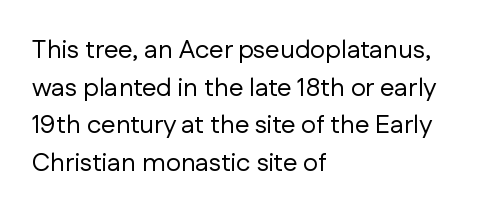
This sample is left-justified, so line endings fall wherever the words run out. Short note: letters normally spaced. These lines were composed using upright roman letters. Nothing heavy about these letters — not bold at all. The glyphs are unaccompanied by any horizontal stroke below them. Quick note: interline space is typical.
